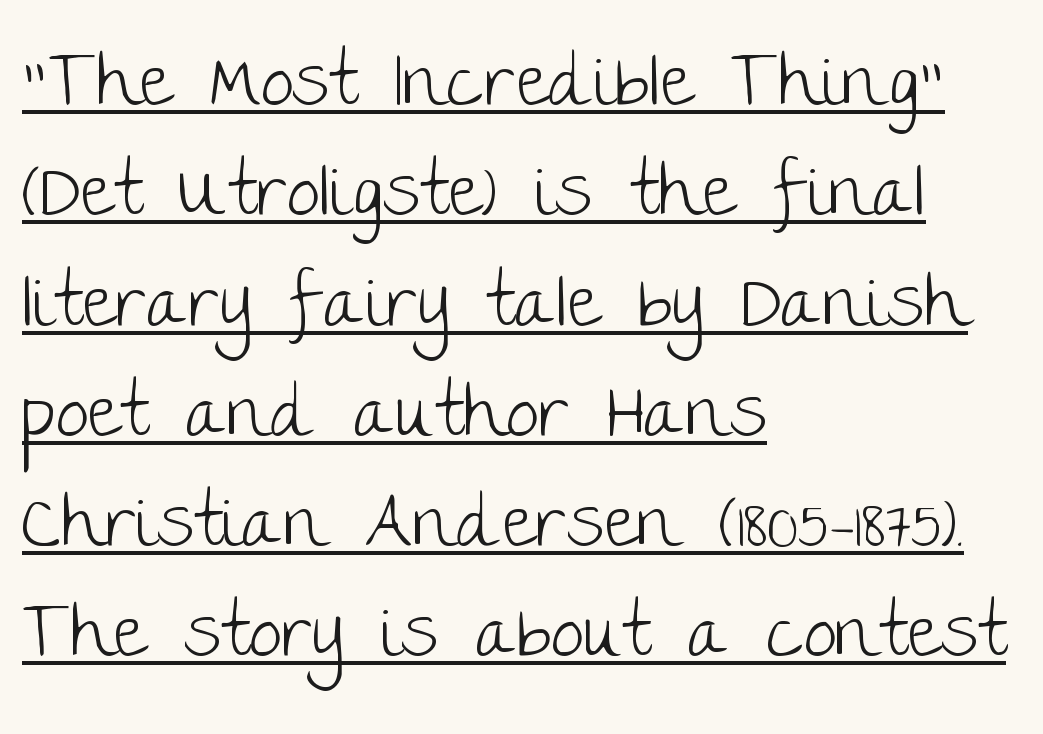
The type family on display is of the sans-serif kind. Letter spacing: default. Weight: not bold — regular or lighter. Horizontal bands of white between lines are of average thickness. The face used here is proportionally spaced, like ordinary book or web type.
